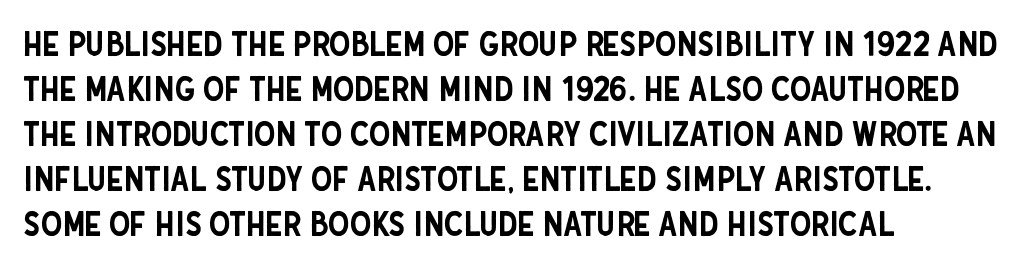
Q: Is the text italic (slanted)? A: No, it is upright.
Q: Is the typeface a serif or a sans-serif typeface? A: Sans-serif.
Q: Is the text underlined? A: No.
Q: How is the paragraph aligned? A: Left-aligned.
Q: Is the spacing between letters normal or unusually wide? A: Normal.
Q: Is the spacing between lines tight, normal or loose? A: Normal.
Q: Width (condensed, normal, or wide)? A: Condensed.
Q: Stroke contrast? A: Low.
Q: x-height? A: Large.
Q: Monospaced? A: No.
